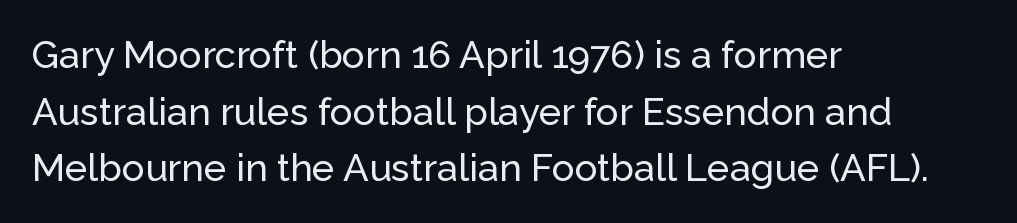
Q: Is the text italic (slanted)? A: No, it is upright.
Q: Is the typeface a serif or a sans-serif typeface? A: Sans-serif.
Q: Is the text underlined? A: No.
Q: How is the paragraph aligned? A: Left-aligned.
Q: Is the spacing between letters normal or unusually wide? A: Normal.
Q: Is the spacing between lines tight, normal or loose? A: Normal.
Q: Width (condensed, normal, or wide)? A: Normal.
Q: Stroke contrast? A: Low.
Q: x-height? A: Medium.
Q: Monospaced? A: No.
